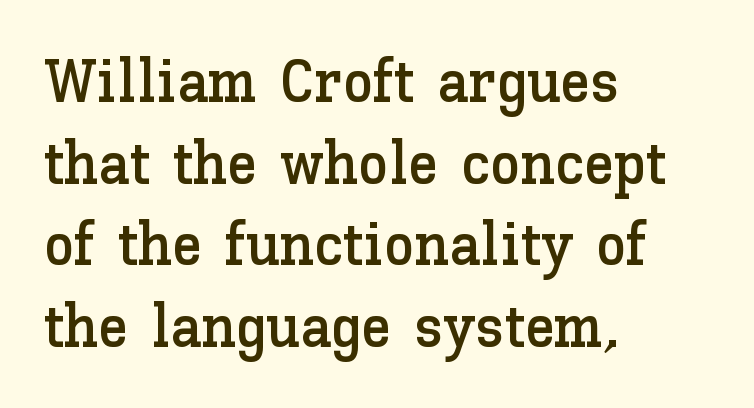
{"italic": "no", "width": "normal", "stroke_contrast": "low", "x_height": "medium", "monospaced": "no", "underline": "no", "align": "left", "line_spacing": "normal", "line_spacing_ratio": 1.34, "letter_spacing": "normal", "letter_spacing_em": 0.0, "glyph_px": 61}
